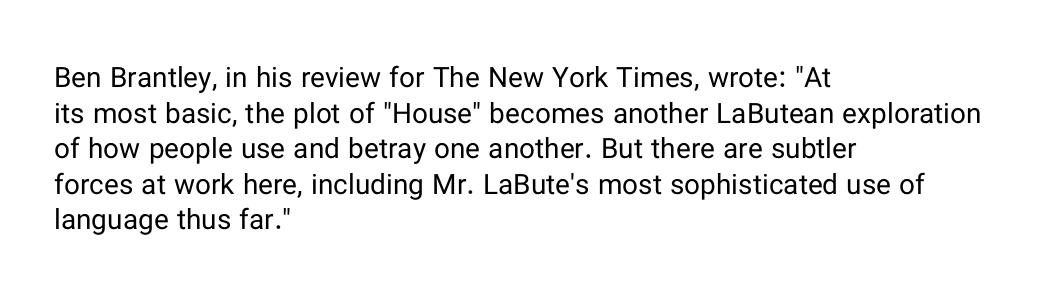
Q: Is the text bold? A: No.
Q: Is the text italic (slanted)? A: No, it is upright.
Q: Is the typeface a serif or a sans-serif typeface? A: Sans-serif.
Q: Is the text underlined? A: No.
Q: How is the paragraph aligned? A: Left-aligned.
Q: Is the spacing between letters normal or unusually wide? A: Normal.
Q: Is the spacing between lines tight, normal or loose? A: Normal.
Q: Width (condensed, normal, or wide)? A: Normal.
Q: Stroke contrast? A: Low.
Q: x-height? A: Medium.
Q: Monospaced? A: No.
